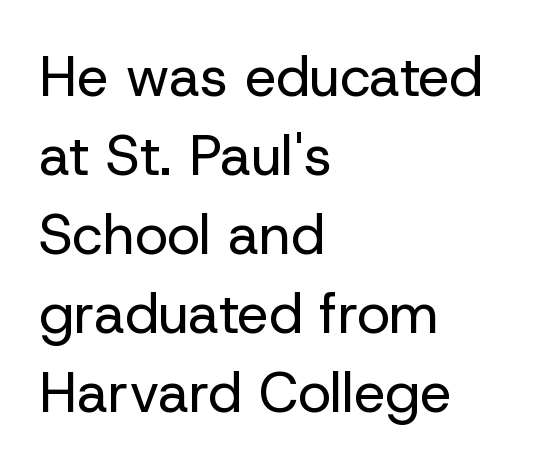
The face used here is a sans, in the tradition of grotesques and geometrics. Each stroke keeps to a modest, everyday thickness or less. No italicization has been applied; the sample stays upright. The leading is moderate, giving the passage an even texture. Beneath every word, the page is bare.
